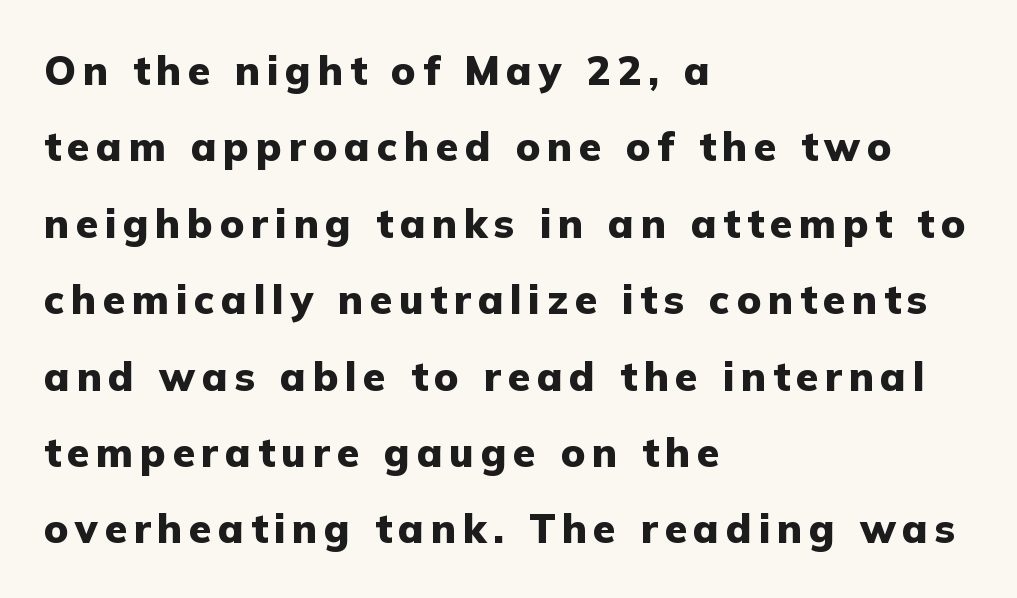
{"serif": "no", "italic": "no", "bold": "yes", "weight": "heavy", "width": "normal", "stroke_contrast": "low", "x_height": "medium", "monospaced": "no", "underline": "no", "align": "left", "line_spacing": "loose", "line_spacing_ratio": 1.91, "glyph_px": 40}
